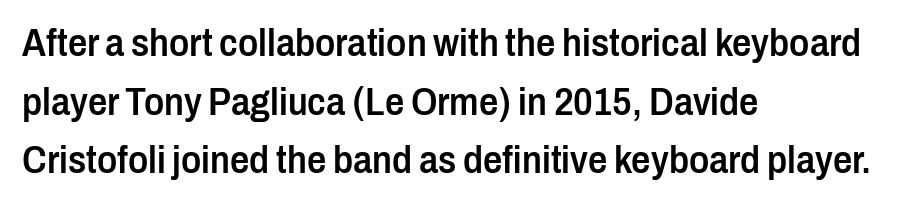
The image shows 38 px semibold, condensed sans-serif type, upright; set left-aligned, normal line spacing (1.54x), normal letter spacing, not underlined; low stroke contrast and a medium x-height.
